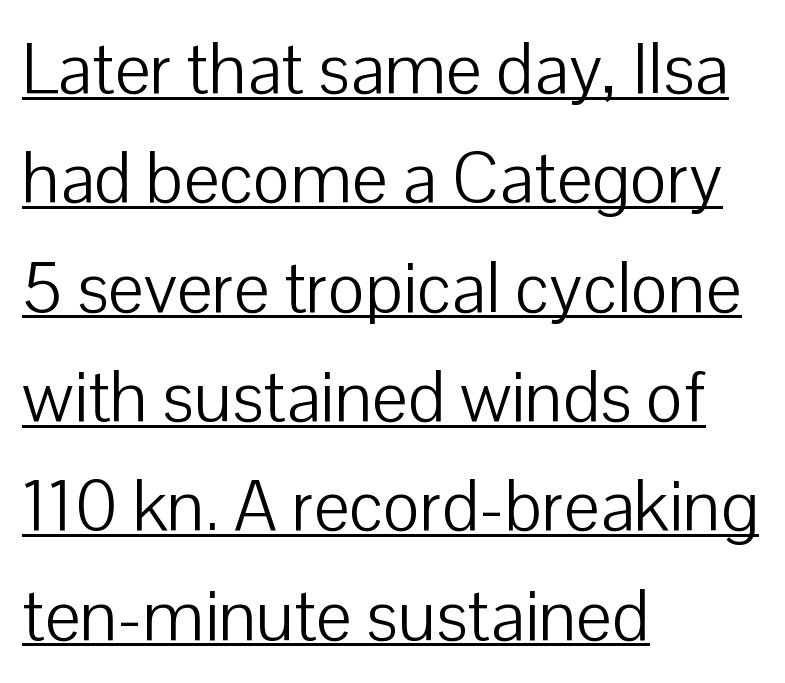
The image shows 71 px light sans-serif type, upright; set left-aligned, normal line spacing (1.54x), normal letter spacing, underlined; low stroke contrast and a medium x-height.
